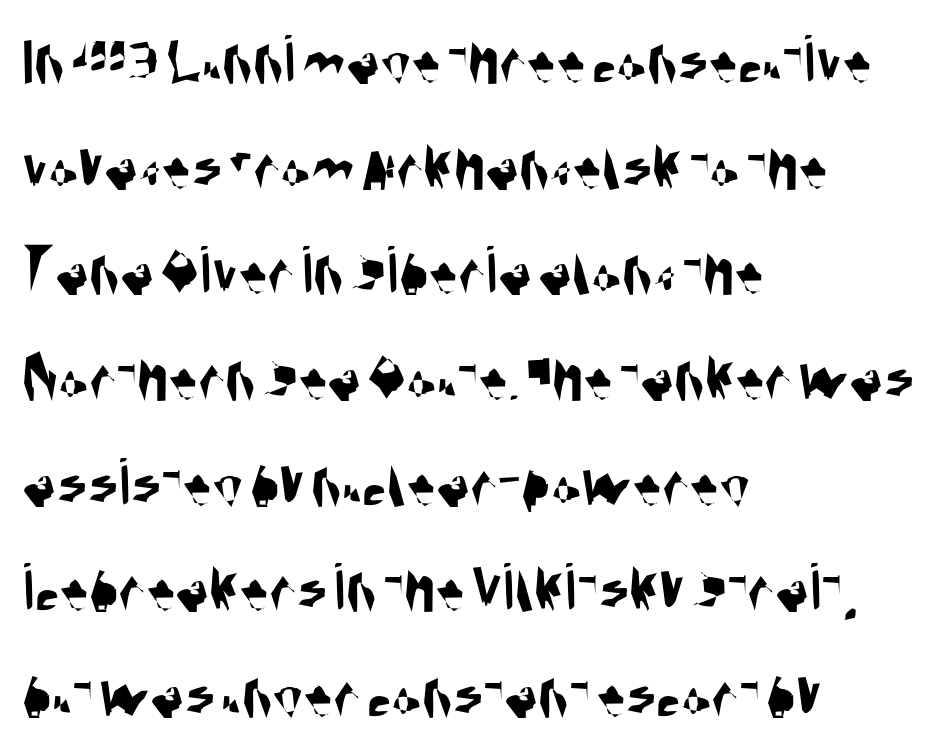
Q: Is the typeface a serif or a sans-serif typeface? A: Sans-serif.
Q: Is the text underlined? A: No.
Q: How is the paragraph aligned? A: Left-aligned.
Q: Is the spacing between letters normal or unusually wide? A: Normal.
Q: Is the spacing between lines tight, normal or loose? A: Normal.
Q: Width (condensed, normal, or wide)? A: Condensed.
Q: Stroke contrast? A: Medium.
Q: x-height? A: Large.
Q: Monospaced? A: No.
